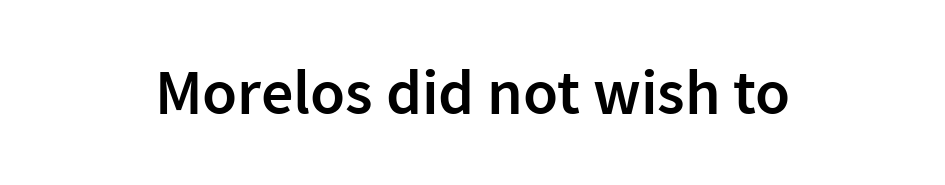
{"serif": "no", "italic": "no", "bold": "semi", "weight": "semibold", "width": "normal", "stroke_contrast": "low", "x_height": "medium", "monospaced": "no", "underline": "no", "letter_spacing": "normal", "letter_spacing_em": 0.0, "glyph_px": 64}
